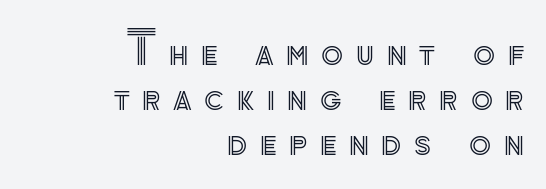
Q: Is the text italic (slanted)? A: No, it is upright.
Q: Is the text underlined? A: No.
Q: How is the paragraph aligned? A: Right-aligned.
Q: Is the spacing between letters normal or unusually wide? A: Unusually wide.
Q: Is the spacing between lines tight, normal or loose? A: Tight.
Q: Width (condensed, normal, or wide)? A: Normal.
Q: x-height? A: Small.
Q: Monospaced? A: No.
